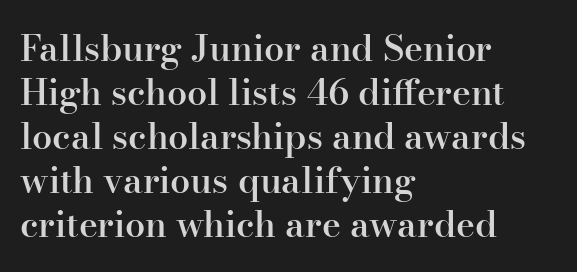
Q: Is the text bold? A: Semi-bold.
Q: Is the text italic (slanted)? A: No, it is upright.
Q: Is the typeface a serif or a sans-serif typeface? A: Serif.
Q: Is the text underlined? A: No.
Q: How is the paragraph aligned? A: Left-aligned.
Q: Is the spacing between letters normal or unusually wide? A: Normal.
Q: Width (condensed, normal, or wide)? A: Normal.
Q: Stroke contrast? A: High.
Q: x-height? A: Small.
Q: Monospaced? A: No.
